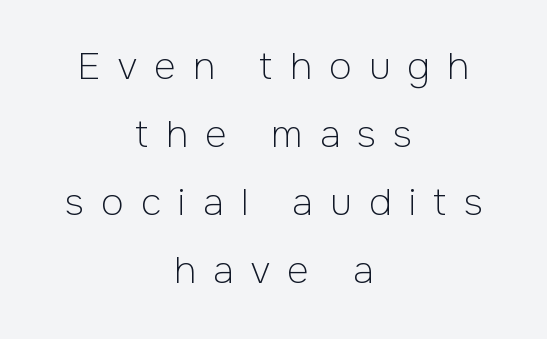
The image shows 37 px light sans-serif type, upright; set centered, line spacing 1.84x, unusually wide letter spacing (+0.47 em), not underlined; low stroke contrast and a medium x-height.
